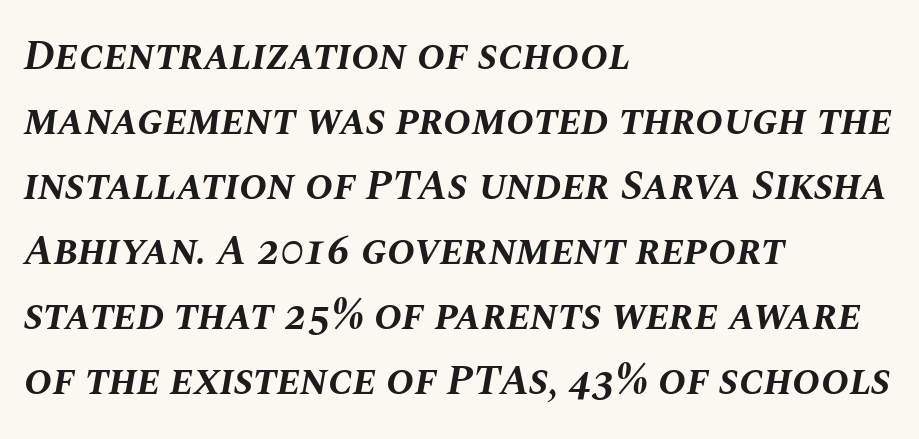
Q: Is the text bold? A: Yes.
Q: Is the text italic (slanted)? A: Yes, it leans right by about 10 degrees.
Q: Is the text underlined? A: No.
Q: How is the paragraph aligned? A: Left-aligned.
Q: Is the spacing between letters normal or unusually wide? A: Normal.
Q: Is the spacing between lines tight, normal or loose? A: Normal.
Q: Width (condensed, normal, or wide)? A: Normal.
Q: Stroke contrast? A: Medium.
Q: x-height? A: Large.
Q: Monospaced? A: No.
